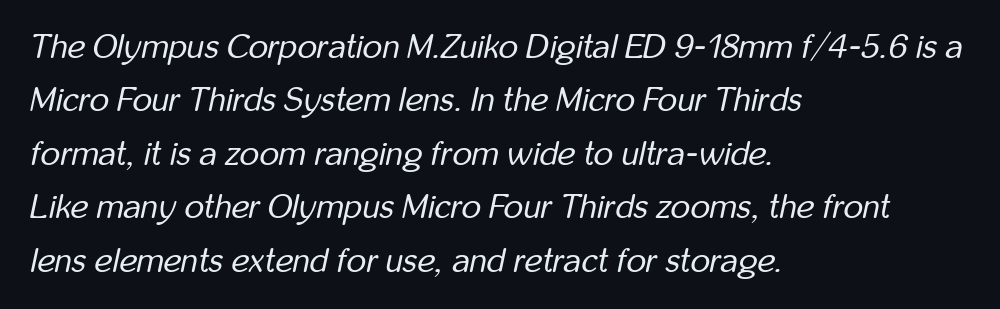
The image shows 34 px regular-weight, condensed type, italic (leaning right); set left-aligned, normal line spacing (1.57x), normal letter spacing, not underlined; low stroke contrast and a medium x-height.
